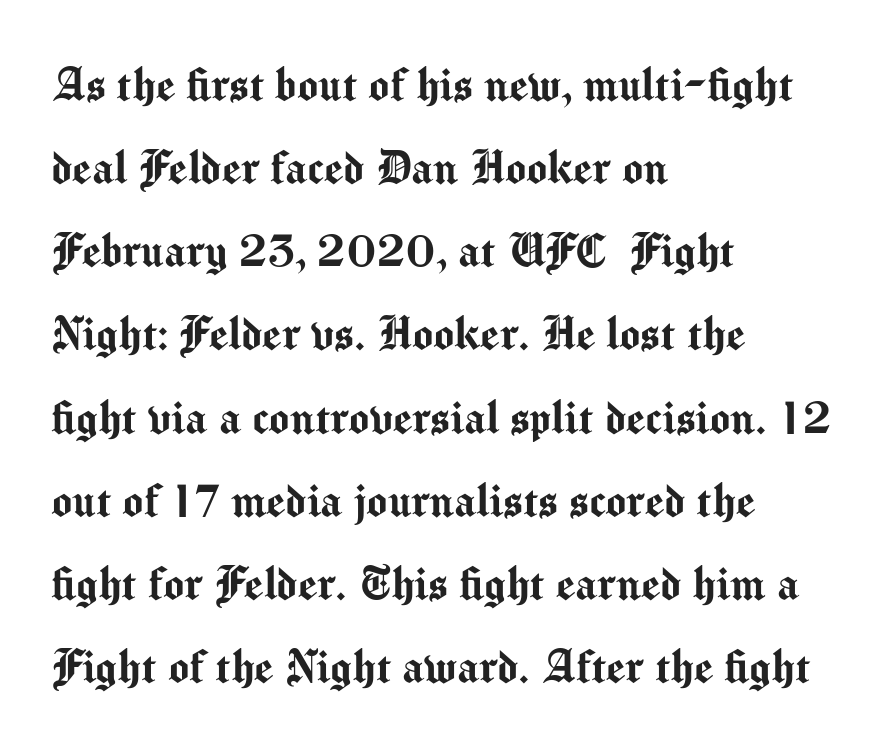
Q: Is the text italic (slanted)? A: No, it is upright.
Q: Is the typeface a serif or a sans-serif typeface? A: Sans-serif.
Q: Is the text underlined? A: No.
Q: How is the paragraph aligned? A: Left-aligned.
Q: Is the spacing between letters normal or unusually wide? A: Normal.
Q: Is the spacing between lines tight, normal or loose? A: Normal.
Q: Width (condensed, normal, or wide)? A: Normal.
Q: Stroke contrast? A: Medium.
Q: x-height? A: Medium.
Q: Monospaced? A: No.
